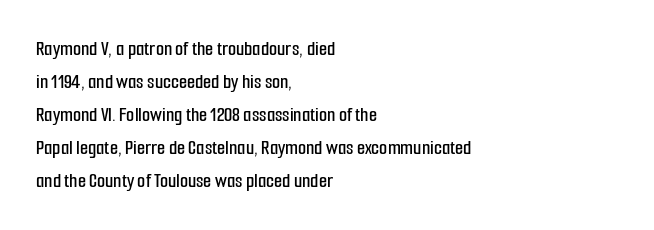
{"italic": "no", "underline": "no", "align": "left", "line_spacing": "normal", "line_spacing_ratio": 1.57, "letter_spacing": "normal", "letter_spacing_em": 0.0, "glyph_px": 21}
